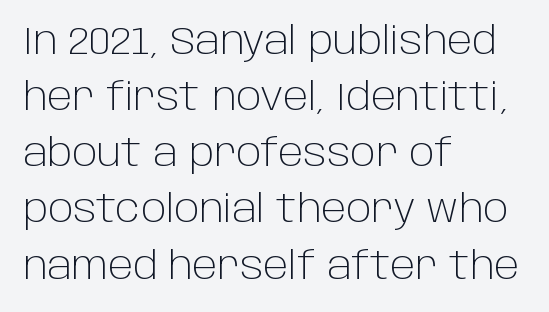
The image shows 39 px light sans-serif type, upright; set left-aligned, normal line spacing (1.44x), normal letter spacing, not underlined; low stroke contrast and a large x-height.
